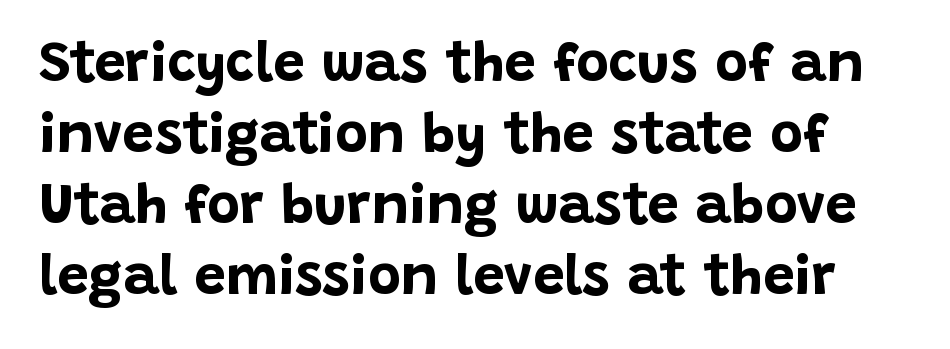
Q: Is the text bold? A: Yes.
Q: Is the text italic (slanted)? A: No, it is upright.
Q: Is the typeface a serif or a sans-serif typeface? A: Sans-serif.
Q: Is the text underlined? A: No.
Q: Is the spacing between letters normal or unusually wide? A: Normal.
Q: Is the spacing between lines tight, normal or loose? A: Normal.
Q: Width (condensed, normal, or wide)? A: Normal.
Q: Stroke contrast? A: Low.
Q: x-height? A: Large.
Q: Monospaced? A: No.
